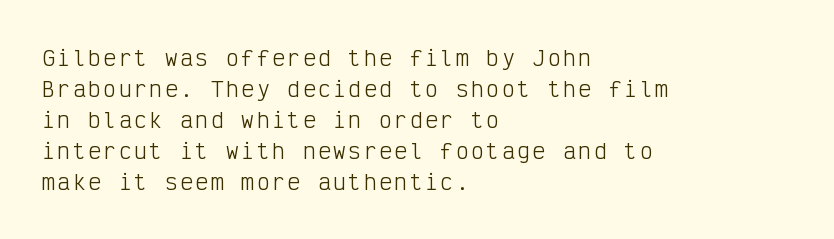
Q: Is the text bold? A: No.
Q: Is the text italic (slanted)? A: No, it is upright.
Q: Is the text underlined? A: No.
Q: How is the paragraph aligned? A: Left-aligned.
Q: Is the spacing between lines tight, normal or loose? A: Normal.
